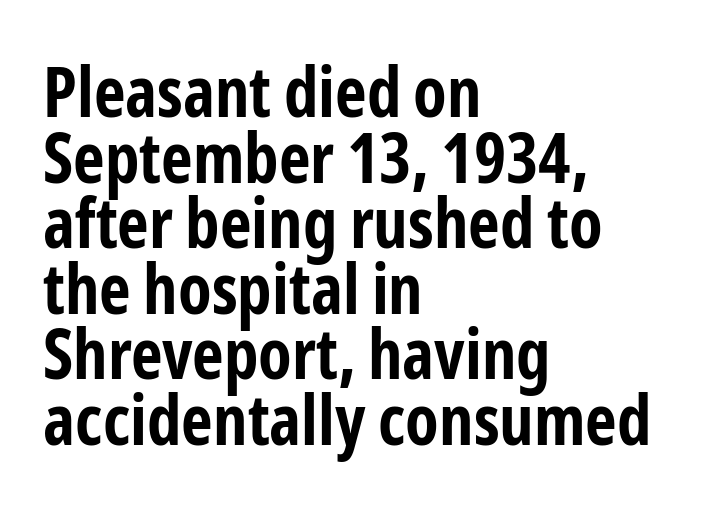
The image shows 69 px bold, condensed sans-serif type, upright; set left-aligned, tight line spacing (0.95x), normal letter spacing, not underlined; low stroke contrast and a medium x-height.
